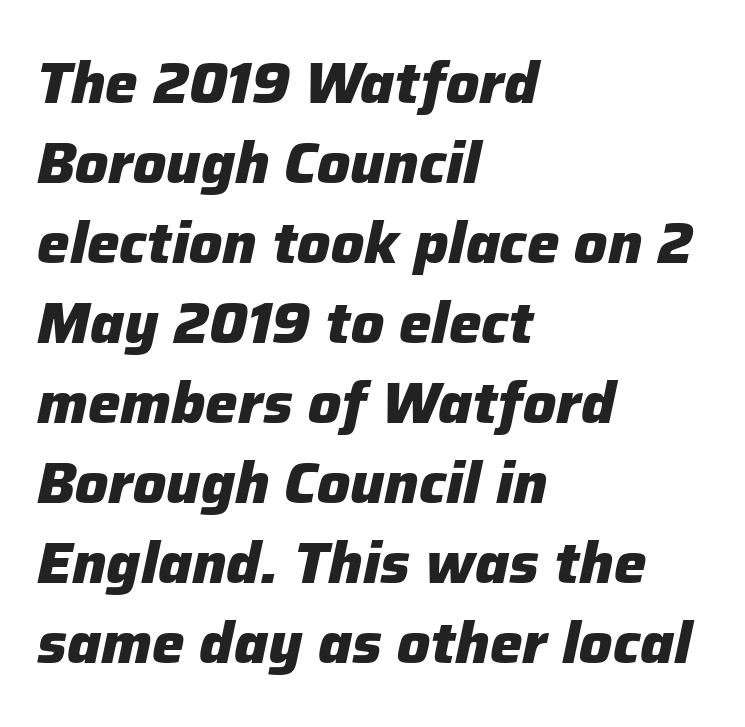
{"italic": "yes", "lean": "right", "slant_degrees": 12, "bold": "yes", "weight": "heavy", "width": "normal", "stroke_contrast": "low", "x_height": "medium", "monospaced": "no", "underline": "no", "align": "left", "line_spacing": "normal", "line_spacing_ratio": 1.38, "letter_spacing": "normal", "letter_spacing_em": 0.0, "glyph_px": 58}
